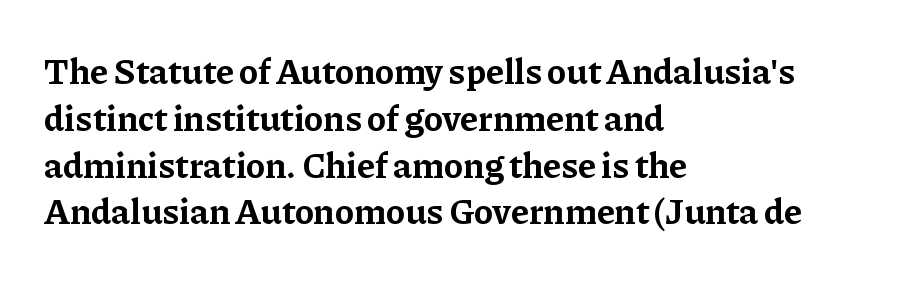
{"serif": "yes", "italic": "no", "bold": "yes", "weight": "bold", "width": "normal", "stroke_contrast": "low", "x_height": "medium", "monospaced": "no", "underline": "no", "align": "left", "line_spacing": "normal", "line_spacing_ratio": 1.3, "letter_spacing": "normal", "letter_spacing_em": 0.0, "glyph_px": 36}
